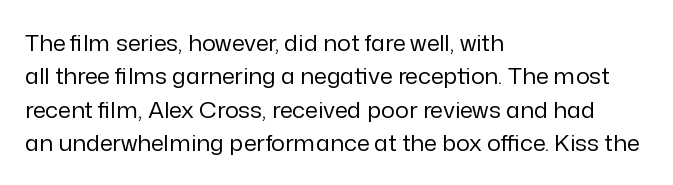
The image shows 23 px text type, upright; set left-aligned, normal line spacing (1.45x), normal letter spacing, not underlined.
